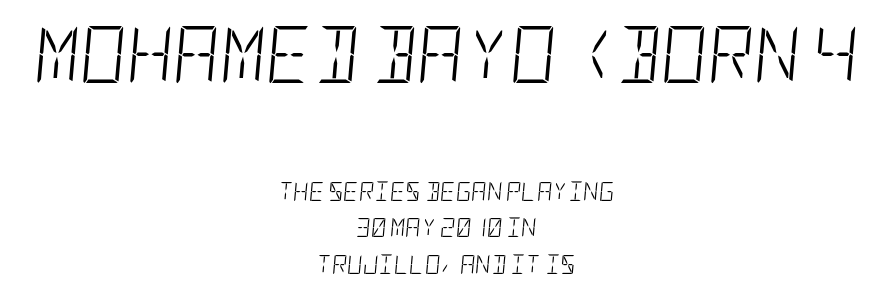
{"italic": "yes", "lean": "right", "slant_degrees": 5, "bold": "no", "weight": "light", "width": "condensed", "stroke_contrast": "low", "x_height": "large", "underline": "no", "align": "center", "line_spacing": "loose", "line_spacing_ratio": 1.93, "letter_spacing": "normal", "letter_spacing_em": 0.0, "larger_block": "first", "size_ratio": 3.0, "glyph_px": 57}
